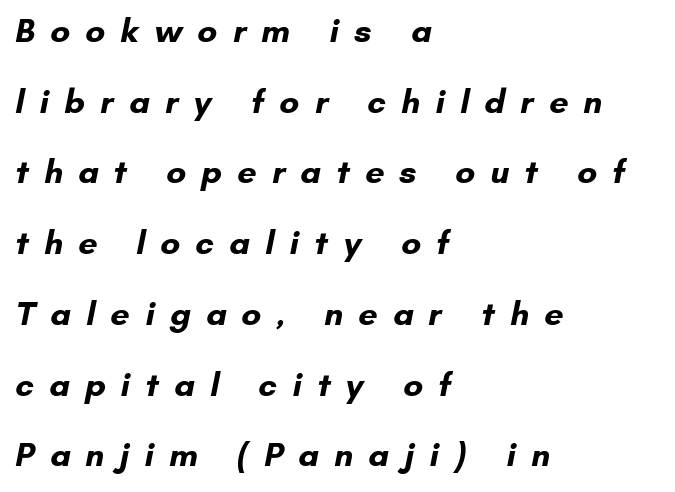
Q: Is the text bold? A: Yes.
Q: Is the typeface a serif or a sans-serif typeface? A: Sans-serif.
Q: Is the text underlined? A: No.
Q: How is the paragraph aligned? A: Left-aligned.
Q: Is the spacing between letters normal or unusually wide? A: Unusually wide.
Q: Is the spacing between lines tight, normal or loose? A: Loose.
Q: Width (condensed, normal, or wide)? A: Normal.
Q: Stroke contrast? A: Low.
Q: x-height? A: Small.
Q: Monospaced? A: No.
